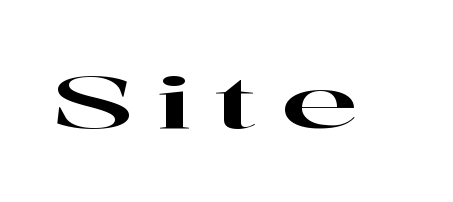
Q: Is the text italic (slanted)? A: No, it is upright.
Q: Is the typeface a serif or a sans-serif typeface? A: Serif.
Q: Is the text underlined? A: No.
Q: Is the spacing between letters normal or unusually wide? A: Unusually wide.
Q: Width (condensed, normal, or wide)? A: Wide.
Q: Stroke contrast? A: High.
Q: x-height? A: Medium.
Q: Monospaced? A: No.
